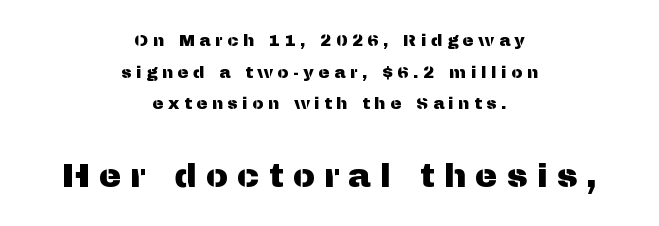
{"serif": "no", "italic": "no", "width": "normal", "stroke_contrast": "medium", "x_height": "medium", "monospaced": "no", "underline": "no", "align": "center", "line_spacing_ratio": 1.86, "letter_spacing": "wide", "letter_spacing_em": 0.26, "larger_block": "second", "size_ratio": 2.0, "glyph_px": 34}
